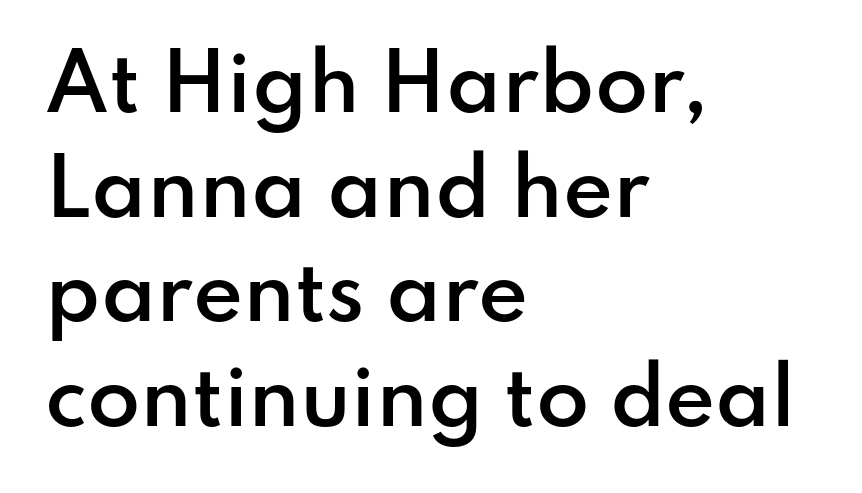
You can tell it's not italic because the verticals are truly vertical. In terms of weight, the rendering is demibold, just under bold. The letters advance in unequal steps, a hallmark of proportional type. This rendering leaves character spacing at its baseline value. The passage shown is not underscored anywhere. The paragraph has a hard left edge and a soft right edge.
